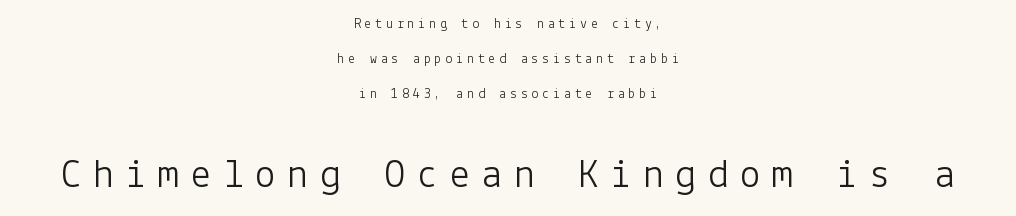
Q: Is the text bold? A: No.
Q: Is the text italic (slanted)? A: No, it is upright.
Q: Is the typeface a serif or a sans-serif typeface? A: Sans-serif.
Q: Is the text underlined? A: No.
Q: How is the paragraph aligned? A: Centered.
Q: Is the spacing between letters normal or unusually wide? A: Unusually wide.
Q: Is the spacing between lines tight, normal or loose? A: Loose.
Q: Which block of text is set in a larger size, the first (top) or the second (bottom)? A: The second (bottom) one.
Q: Width (condensed, normal, or wide)? A: Normal.
Q: Stroke contrast? A: Low.
Q: x-height? A: Medium.
